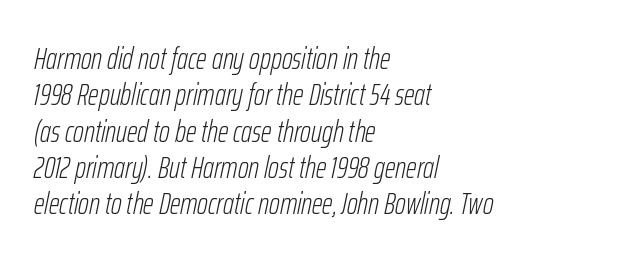
Weight class: somewhere from thin through regular. The rendering uses natural spacing where letterforms have individual widths. Compared with ordinary roman type, these characters are visibly tilted. Descender tails drop into unmarked territory.
